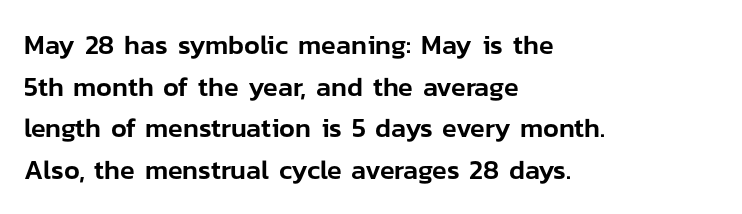
{"italic": "no", "underline": "no", "align": "left", "line_spacing": "normal", "line_spacing_ratio": 1.54, "letter_spacing": "normal", "letter_spacing_em": 0.0, "glyph_px": 27}
